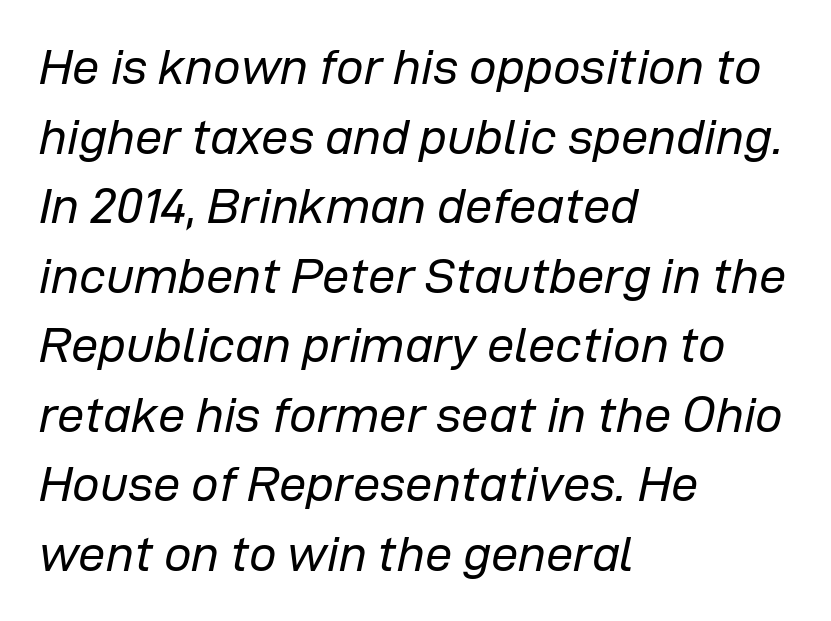
Stroke mass is kept to a normal reading level or below. Line starts are locked; line ends wander. Descenders are the only things crossing below the line. Is this a fixed-width face? No — the glyphs have proportional, varying widths. Notice how the stems are inclined rather than vertical — that's the hallmark of italics. Short note: letters normally spaced.
